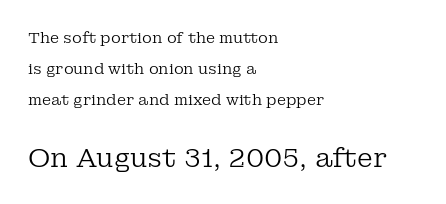
The image shows 26 px text type, upright; set left-aligned, loose line spacing (2.06x), normal letter spacing, not underlined; the second (bottom) block is 1.73x larger.
